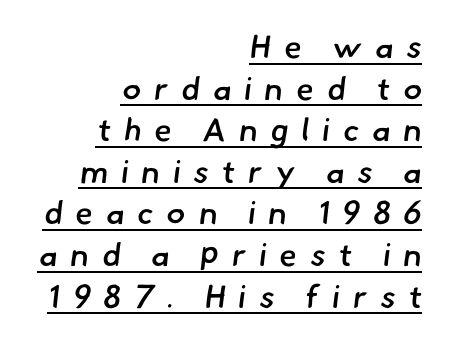
The image shows 32 px semibold sans-serif type; set right-aligned, normal line spacing (1.3x), unusually wide letter spacing (+0.4 em), underlined; low stroke contrast and a small x-height.
